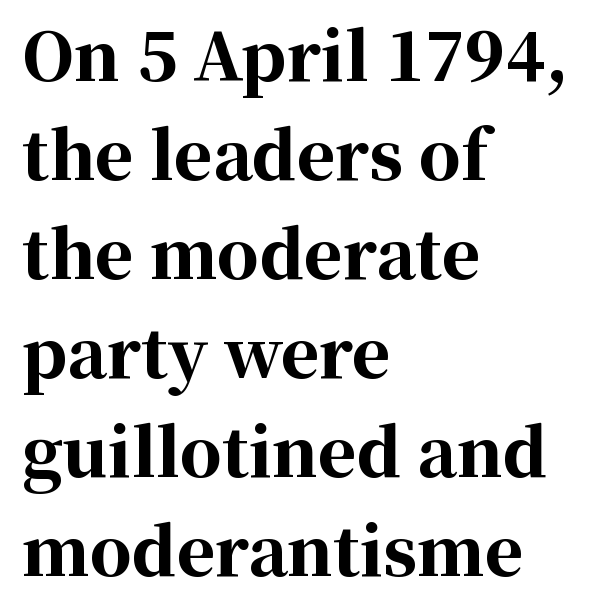
The image shows 66 px bold serif type, upright; set left-aligned, normal line spacing (1.5x), normal letter spacing, not underlined; high stroke contrast and a medium x-height.
